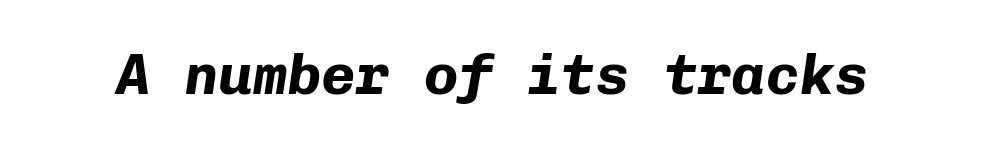
Q: Is the text bold? A: Yes.
Q: Is the text italic (slanted)? A: Yes, it leans right by about 8 degrees.
Q: Is the text underlined? A: No.
Q: Is the spacing between letters normal or unusually wide? A: Normal.
Q: Width (condensed, normal, or wide)? A: Normal.
Q: Stroke contrast? A: Low.
Q: x-height? A: Medium.
Q: Monospaced? A: Yes.
